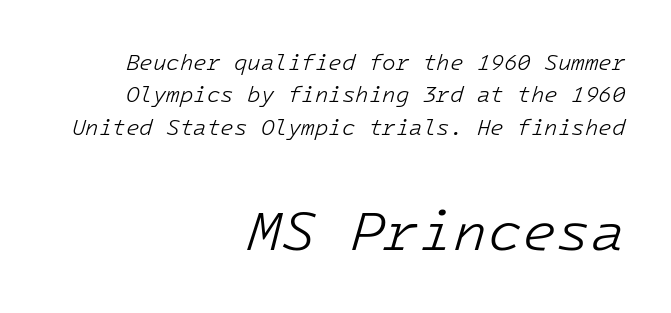
{"italic": "yes", "lean": "right", "slant_degrees": 16, "bold": "no", "weight": "light", "width": "normal", "stroke_contrast": "low", "x_height": "medium", "underline": "no", "align": "right", "line_spacing": "normal", "line_spacing_ratio": 1.47, "letter_spacing": "normal", "letter_spacing_em": 0.0, "larger_block": "second", "size_ratio": 2.55, "glyph_px": 56}
